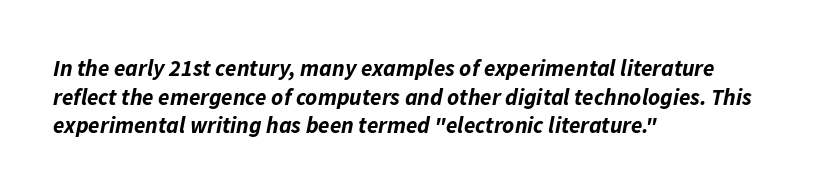
Italic? Definitely — the glyphs are oblique. Check under the words: just untouched page. Is the type bold? Yes — the strokes are clearly thick and heavy. The gaps between neighbouring characters are ordinary and unremarkable.
